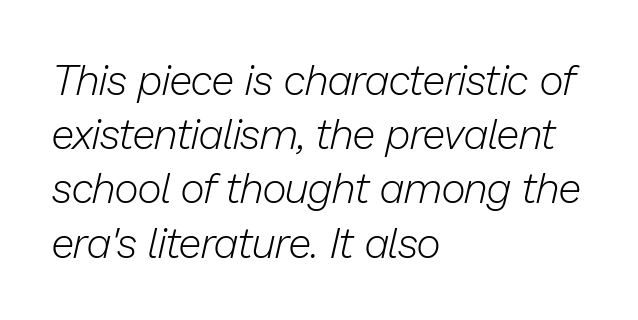
Q: Is the text bold? A: No.
Q: Is the text italic (slanted)? A: Yes, it leans right by about 13 degrees.
Q: Is the text underlined? A: No.
Q: How is the paragraph aligned? A: Left-aligned.
Q: Is the spacing between letters normal or unusually wide? A: Normal.
Q: Is the spacing between lines tight, normal or loose? A: Normal.
Q: Width (condensed, normal, or wide)? A: Normal.
Q: Stroke contrast? A: Low.
Q: x-height? A: Medium.
Q: Monospaced? A: No.
